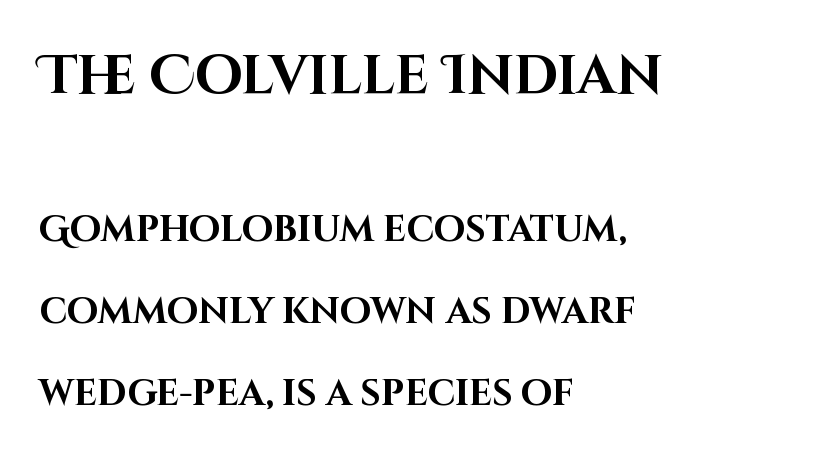
{"serif": "no", "italic": "no", "bold": "yes", "weight": "bold", "width": "normal", "stroke_contrast": "high", "x_height": "large", "monospaced": "no", "underline": "no", "align": "left", "line_spacing": "loose", "line_spacing_ratio": 2.28, "letter_spacing": "normal", "letter_spacing_em": 0.0, "larger_block": "first", "size_ratio": 1.5, "glyph_px": 54}
